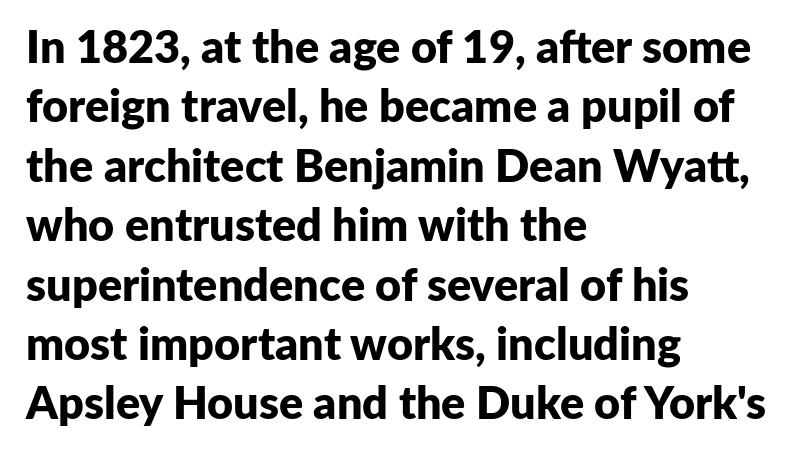
The baseline area is clear. The typesetting leans heavy: a genuine bold. Upright lettering throughout. Students, observe: this is what conventionally led text looks like.
